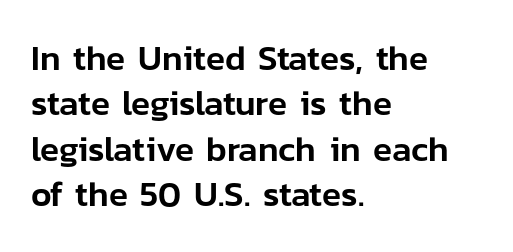
The lettering holds an erect, upright posture throughout. Every row of glyphs begins at an identical x-position on the left. This sample has the flowing, uneven cadence of proportional lettering. Is the letter spacing exaggerated? No — it looks like the ordinary default. Is this a sans? Yes — the strokes have no serifs.
